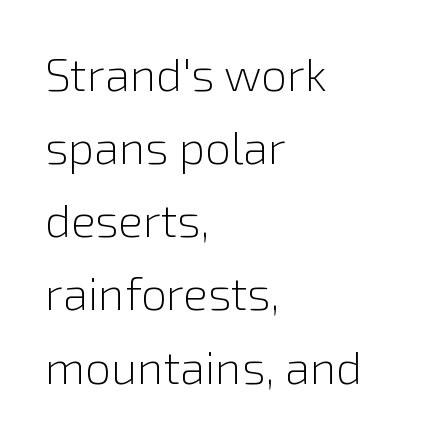
Q: Is the text bold? A: No.
Q: Is the text italic (slanted)? A: No, it is upright.
Q: Is the typeface a serif or a sans-serif typeface? A: Sans-serif.
Q: Is the text underlined? A: No.
Q: How is the paragraph aligned? A: Left-aligned.
Q: Is the spacing between letters normal or unusually wide? A: Normal.
Q: Is the spacing between lines tight, normal or loose? A: Normal.
Q: Width (condensed, normal, or wide)? A: Normal.
Q: Stroke contrast? A: Low.
Q: x-height? A: Medium.
Q: Monospaced? A: No.
